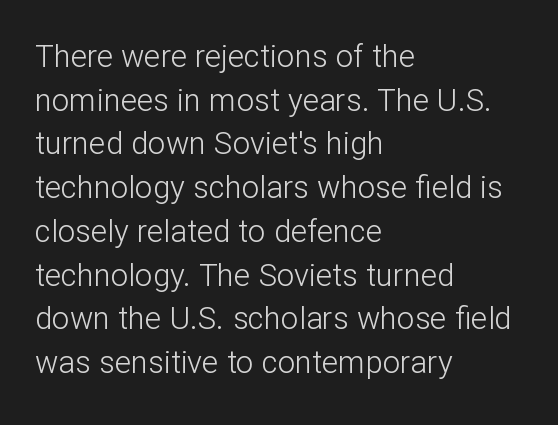
The image shows 31 px light sans-serif type, upright; set left-aligned, normal line spacing (1.41x), normal letter spacing, not underlined; low stroke contrast and a medium x-height.
